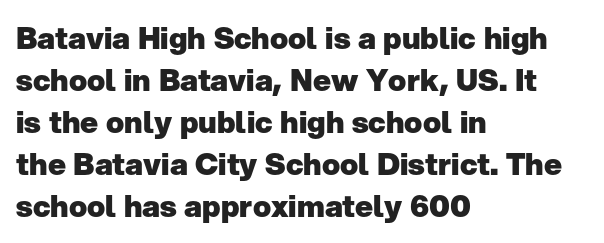
The typesetter chose a ragged-right arrangement here. Set as a true bold cut, around the 700 mark. Characters follow at the spacing the type designer built in. Looks like regular typesetting: each glyph gets only the width it needs. No feet cap the strokes, marking this as sans-serif type.
